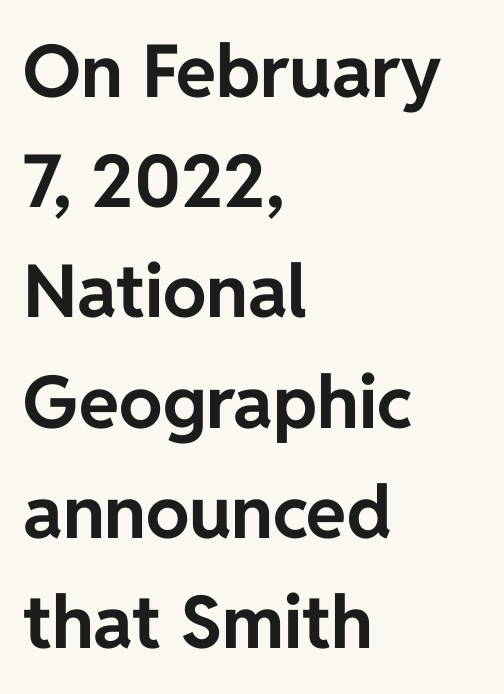
{"serif": "no", "italic": "no", "bold": "yes", "weight": "bold", "width": "normal", "stroke_contrast": "low", "x_height": "medium", "monospaced": "no", "underline": "no", "align": "left", "line_spacing": "normal", "line_spacing_ratio": 1.51, "letter_spacing": "normal", "letter_spacing_em": 0.0, "glyph_px": 73}
